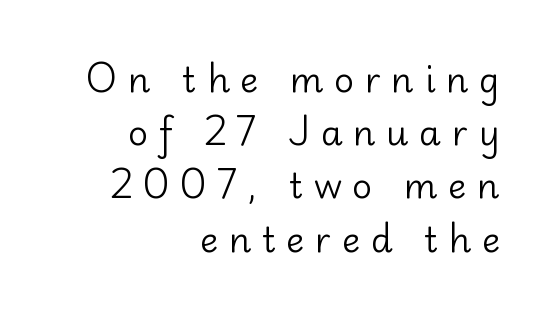
Letter spacing: wide. You could not count columns in this text — the font is proportionally spaced. The rag falls on the left side of this text block. This block has exactly the height ordinary leading produces.
